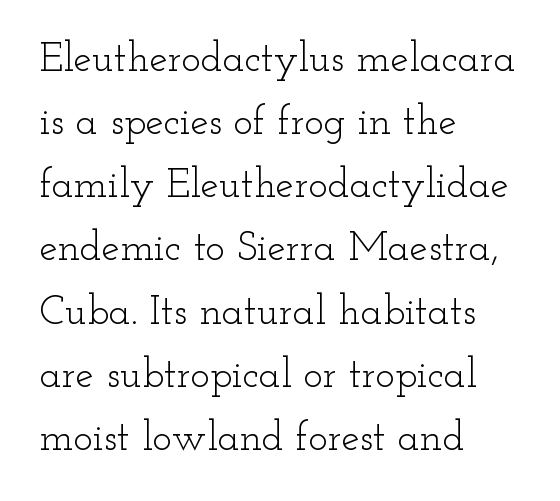
The image shows 41 px light, wide serif type, upright; set left-aligned, normal line spacing (1.54x), normal letter spacing, not underlined; low stroke contrast and a small x-height.
